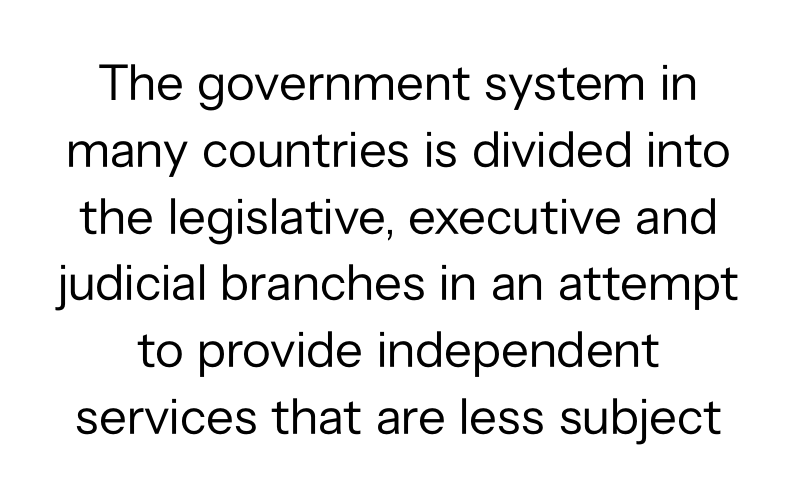
{"serif": "no", "italic": "no", "bold": "no", "weight": "regular", "width": "normal", "stroke_contrast": "low", "x_height": "medium", "monospaced": "no", "underline": "no", "line_spacing": "normal", "line_spacing_ratio": 1.31, "letter_spacing": "normal", "letter_spacing_em": 0.0, "glyph_px": 51}
